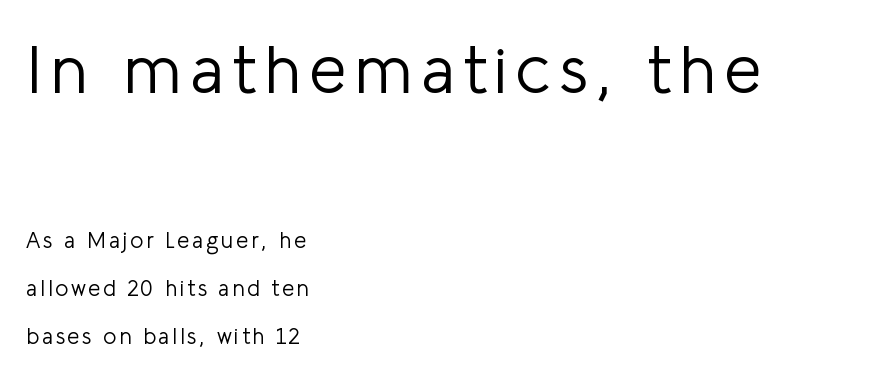
{"serif": "no", "italic": "no", "bold": "no", "weight": "light", "width": "normal", "stroke_contrast": "low", "x_height": "medium", "monospaced": "no", "underline": "no", "align": "left", "line_spacing": "loose", "line_spacing_ratio": 2.18, "larger_block": "first", "size_ratio": 3.05, "glyph_px": 67}
